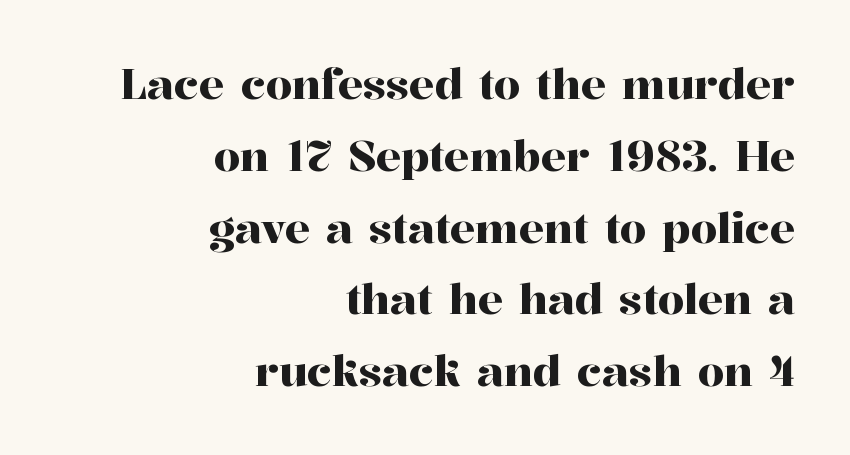
Yep, those are serifs on the letters. Alignment: flush right. Quick note: not italic, upright. Check the space under the baseline: it is left empty. Proportional: the letters do not fall into vertical columns.
